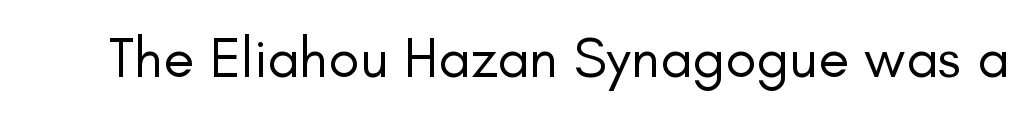
{"serif": "no", "italic": "no", "bold": "no", "weight": "regular", "width": "normal", "stroke_contrast": "low", "x_height": "small", "monospaced": "no", "underline": "no", "letter_spacing": "normal", "letter_spacing_em": 0.0, "glyph_px": 57}
